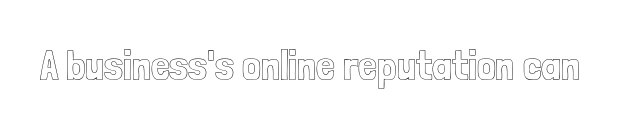
Bare-footed words on every line. Here the glyphs are tracked normally, forming tight word shapes. These lines were composed using upright roman letters. The face used here is proportionally spaced, like ordinary book or web type.
